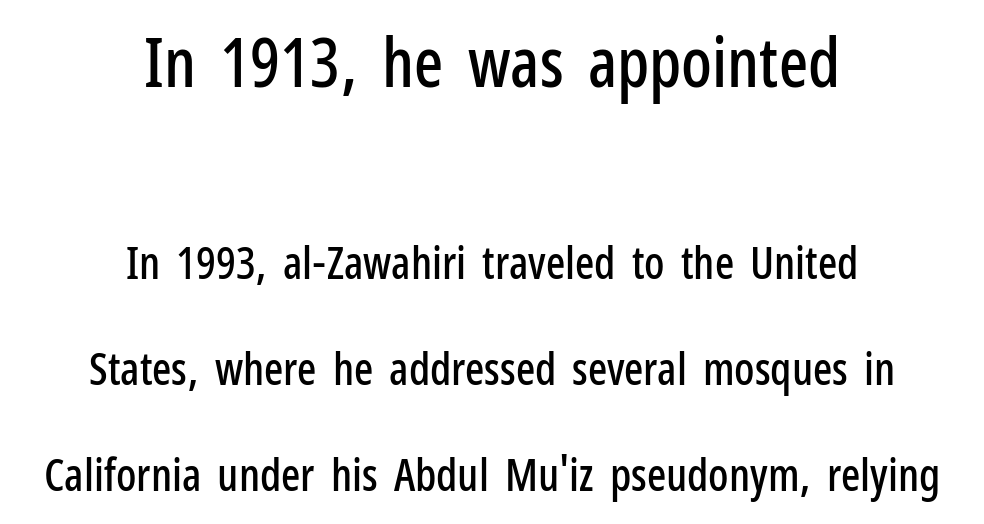
Every row of glyphs is offset so its center matches the block's center. This is the regular roman posture of the typeface. Glyph-to-glyph distance matches everyday printed text. The designer went with a sans here, leaving each stem footless. Scale decreases going downward across the two blocks. The string is rendered with underlining switched off.
